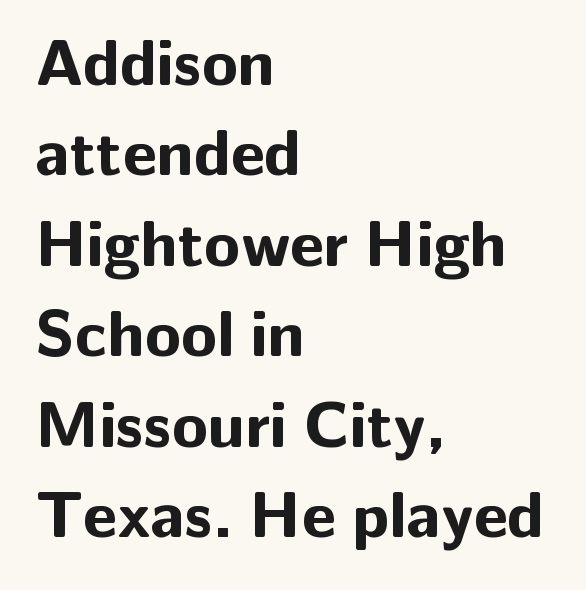
{"serif": "no", "italic": "no", "bold": "yes", "weight": "bold", "width": "normal", "stroke_contrast": "low", "x_height": "medium", "monospaced": "no", "underline": "no", "align": "left", "line_spacing": "normal", "line_spacing_ratio": 1.37, "letter_spacing": "normal", "letter_spacing_em": 0.0, "glyph_px": 66}
